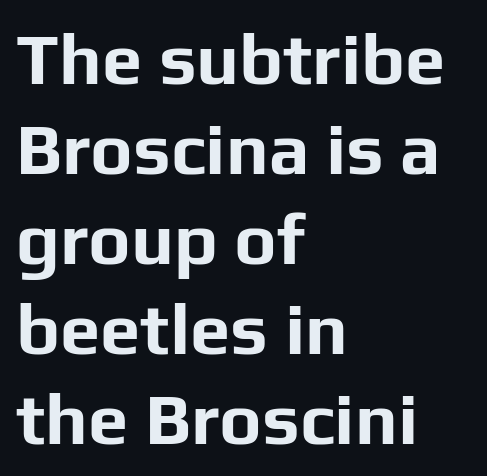
Q: Is the text bold? A: Yes.
Q: Is the text italic (slanted)? A: No, it is upright.
Q: Is the typeface a serif or a sans-serif typeface? A: Sans-serif.
Q: Is the text underlined? A: No.
Q: How is the paragraph aligned? A: Left-aligned.
Q: Is the spacing between letters normal or unusually wide? A: Normal.
Q: Is the spacing between lines tight, normal or loose? A: Normal.
Q: Width (condensed, normal, or wide)? A: Normal.
Q: Stroke contrast? A: Low.
Q: x-height? A: Medium.
Q: Monospaced? A: No.
